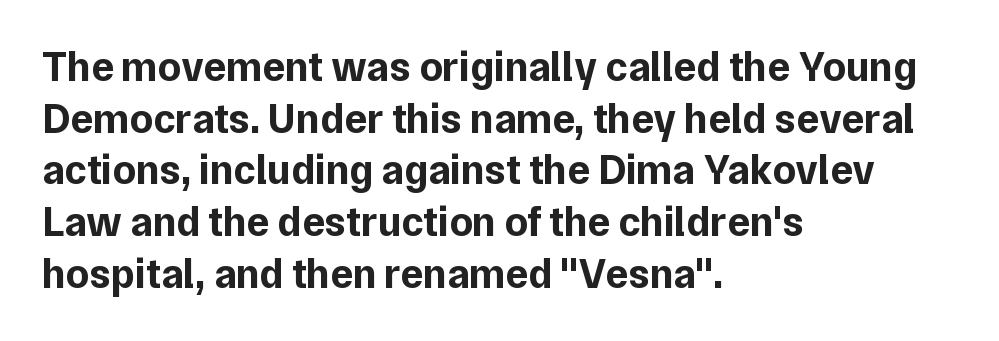
Q: Is the text bold? A: Yes.
Q: Is the text italic (slanted)? A: No, it is upright.
Q: Is the typeface a serif or a sans-serif typeface? A: Sans-serif.
Q: Is the text underlined? A: No.
Q: How is the paragraph aligned? A: Left-aligned.
Q: Is the spacing between letters normal or unusually wide? A: Normal.
Q: Width (condensed, normal, or wide)? A: Normal.
Q: Stroke contrast? A: Low.
Q: x-height? A: Medium.
Q: Monospaced? A: No.
